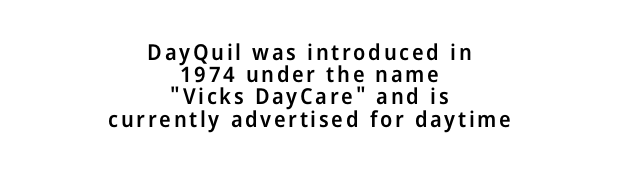
The image shows 22 px text type, upright; set centered, tight line spacing (1.01x), not underlined.
